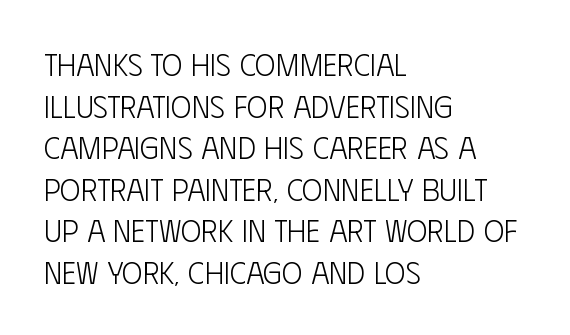
{"serif": "no", "italic": "no", "bold": "no", "weight": "light", "width": "condensed", "stroke_contrast": "low", "x_height": "large", "monospaced": "no", "underline": "no", "align": "left", "line_spacing": "normal", "line_spacing_ratio": 1.34, "letter_spacing": "normal", "letter_spacing_em": 0.0, "glyph_px": 31}
